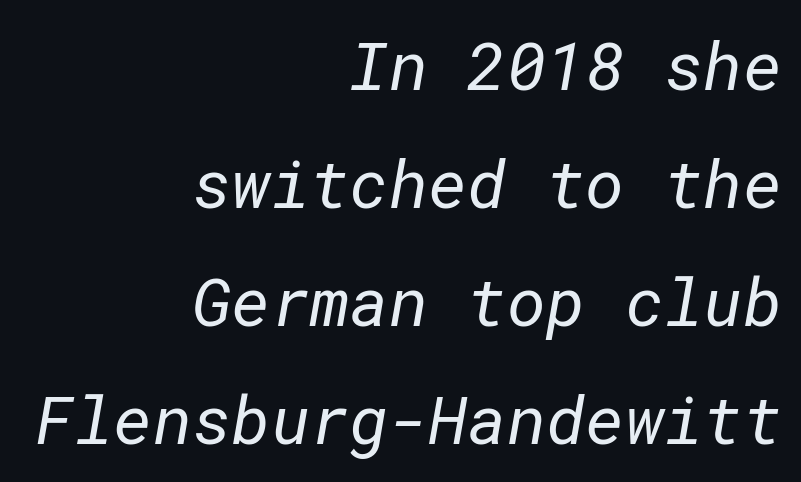
The paragraph shown leans on its right margin. The space directly below the letters is spotless. Nothing sits at the stroke ends, so this counts as sans-serif. This rendering leaves character spacing at its baseline value. The letterforms sit at book weight or below.
